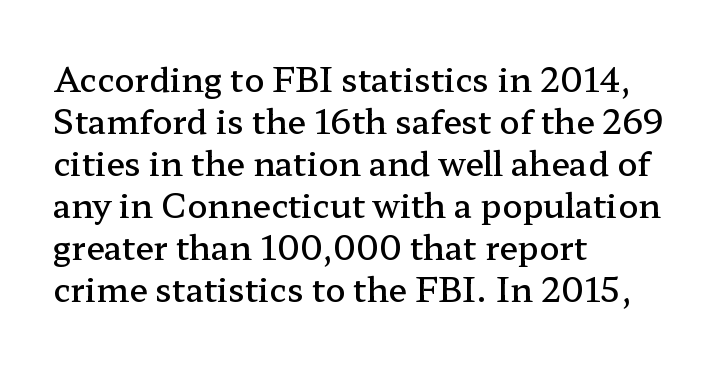
{"serif": "yes", "italic": "no", "bold": "semi", "weight": "semibold", "width": "wide", "stroke_contrast": "low", "x_height": "medium", "monospaced": "no", "underline": "no", "align": "left", "line_spacing": "normal", "line_spacing_ratio": 1.27, "letter_spacing": "normal", "letter_spacing_em": 0.0, "glyph_px": 33}
